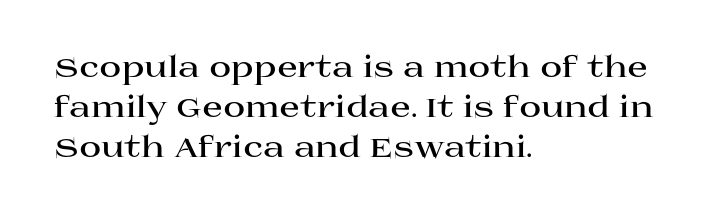
Q: Is the text bold? A: Yes.
Q: Is the text italic (slanted)? A: No, it is upright.
Q: Is the typeface a serif or a sans-serif typeface? A: Serif.
Q: Is the text underlined? A: No.
Q: How is the paragraph aligned? A: Left-aligned.
Q: Is the spacing between letters normal or unusually wide? A: Normal.
Q: Is the spacing between lines tight, normal or loose? A: Normal.
Q: Width (condensed, normal, or wide)? A: Wide.
Q: Stroke contrast? A: High.
Q: x-height? A: Large.
Q: Monospaced? A: No.
